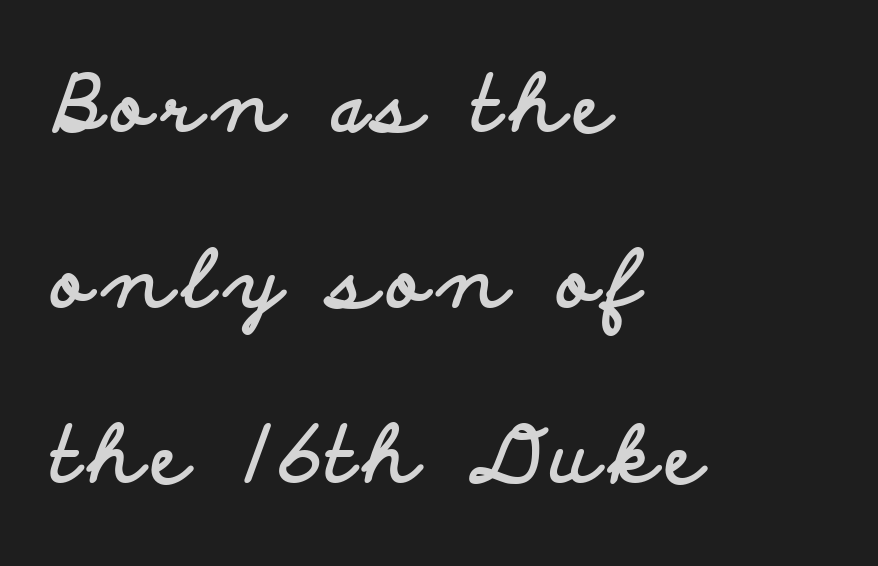
Spacing verdict: proportional, widths tailored to each character. I'd call this a sans setting — the letters go barefoot. Plain, unruled lines of type. Look at the stroke-to-counter ratio: heavy, a bold. Horizontally, the lines are justified to the leading edge only.
